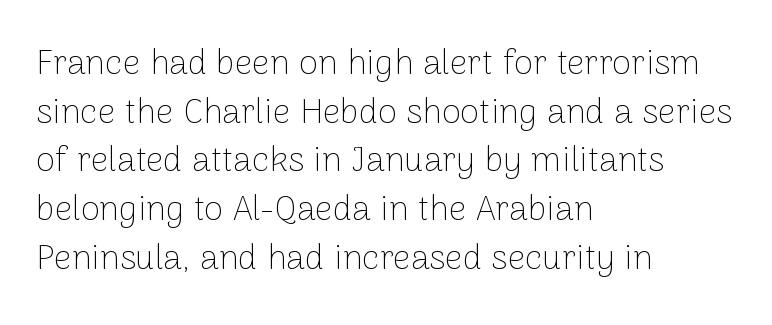
{"serif": "no", "italic": "no", "bold": "no", "weight": "thin", "width": "normal", "stroke_contrast": "low", "x_height": "medium", "monospaced": "no", "underline": "no", "align": "left", "line_spacing": "normal", "line_spacing_ratio": 1.39, "letter_spacing": "normal", "letter_spacing_em": 0.0, "glyph_px": 35}
